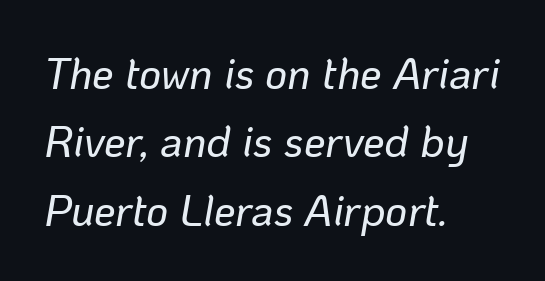
{"italic": "yes", "lean": "right", "slant_degrees": 10, "width": "normal", "stroke_contrast": "low", "x_height": "medium", "monospaced": "no", "underline": "no", "align": "left", "line_spacing": "normal", "line_spacing_ratio": 1.59, "letter_spacing": "normal", "letter_spacing_em": 0.0, "glyph_px": 43}
